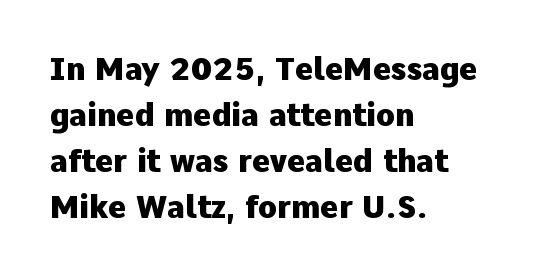
Typesetter's note: full bold, strokes at maximum text heaviness. The letterforms sit shoulder to shoulder at normal distance. The designer went with a sans here, leaving each stem footless. The letters advance in unequal steps, a hallmark of proportional type. This sample is left-justified, so line endings fall wherever the words run out.
